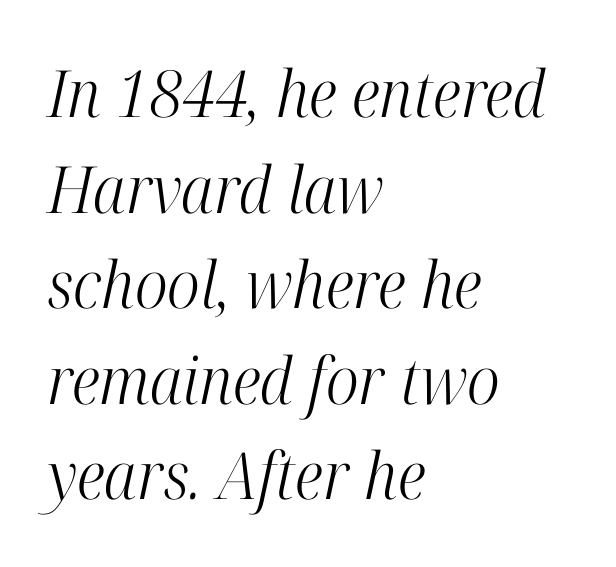
The image shows 65 px light, condensed serif type, italic (leaning right); set left-aligned, normal line spacing (1.47x), normal letter spacing, not underlined; high stroke contrast and a medium x-height.
